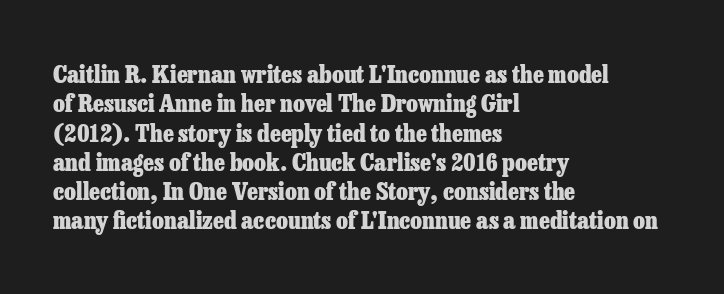
The image shows 24 px bold type, upright; set left-aligned, line spacing 1.22x, normal letter spacing, not underlined.
